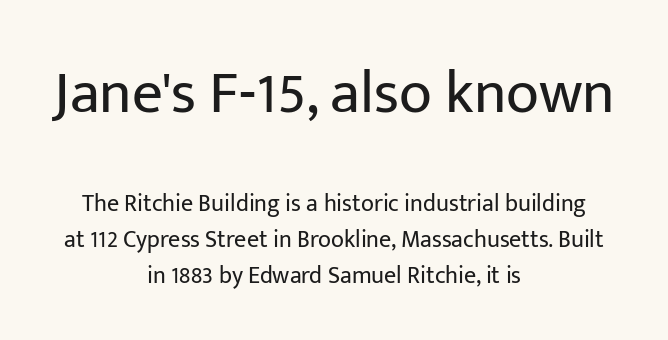
Stroke terminals: plain, sans-serif. Beneath every word, the page is bare. This sample has the flowing, uneven cadence of proportional lettering. These lines were composed using upright roman letters. Does the bottom block carry the larger type? No, the top block does. Caption: face not bold, strokes unweighted.
